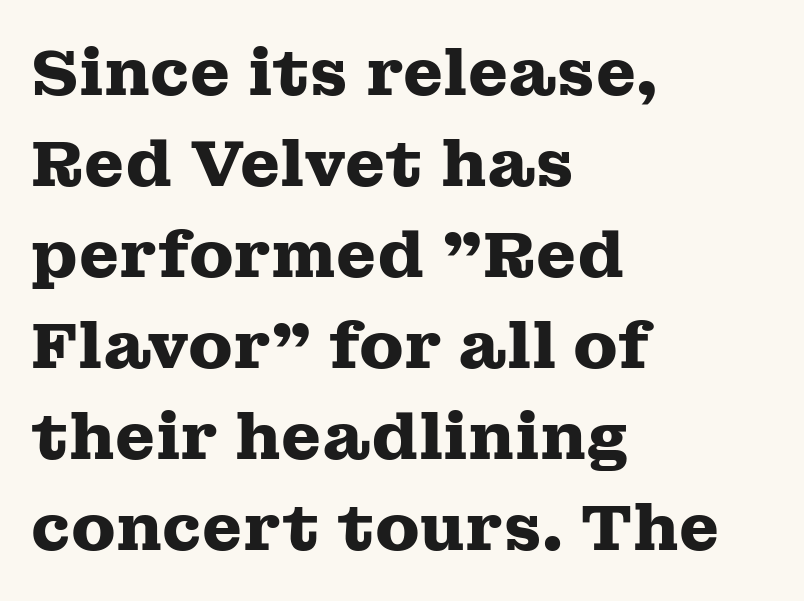
{"serif": "yes", "italic": "no", "bold": "yes", "weight": "heavy", "width": "wide", "stroke_contrast": "medium", "x_height": "medium", "monospaced": "no", "underline": "no", "align": "left", "line_spacing": "normal", "line_spacing_ratio": 1.4, "letter_spacing": "normal", "letter_spacing_em": 0.0, "glyph_px": 65}
